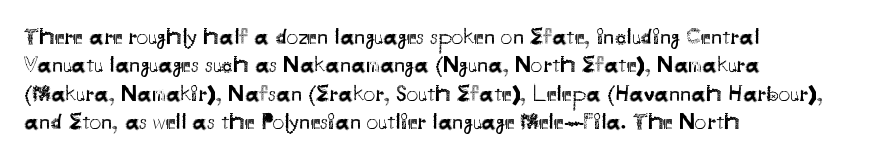
Nobody touched the tracking dial on this one. Visually the block forms a straight wall on the left and a jagged coastline on the right. Posture: upright roman. Beneath every word, the page is bare.
